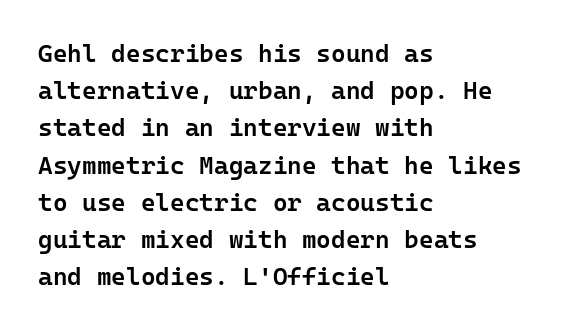
Q: Is the text bold? A: Semi-bold.
Q: Is the text italic (slanted)? A: No, it is upright.
Q: Is the text underlined? A: No.
Q: How is the paragraph aligned? A: Left-aligned.
Q: Is the spacing between letters normal or unusually wide? A: Normal.
Q: Is the spacing between lines tight, normal or loose? A: Normal.
